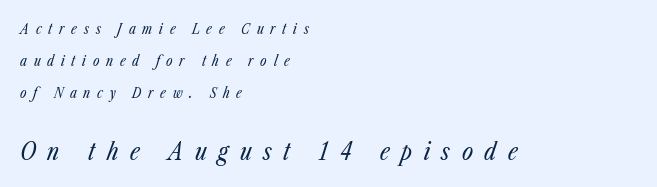
This is oblique type, the kind used for emphasis or titles. Type size steps up from the first block to the second. The letters are spread apart with noticeably loose tracking. Leading: increased.
